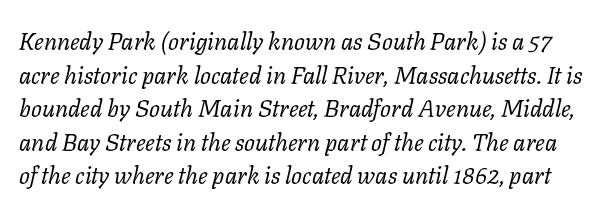
The image shows 24 px text type, italic (leaning right); set normal line spacing (1.4x), normal letter spacing, not underlined.
